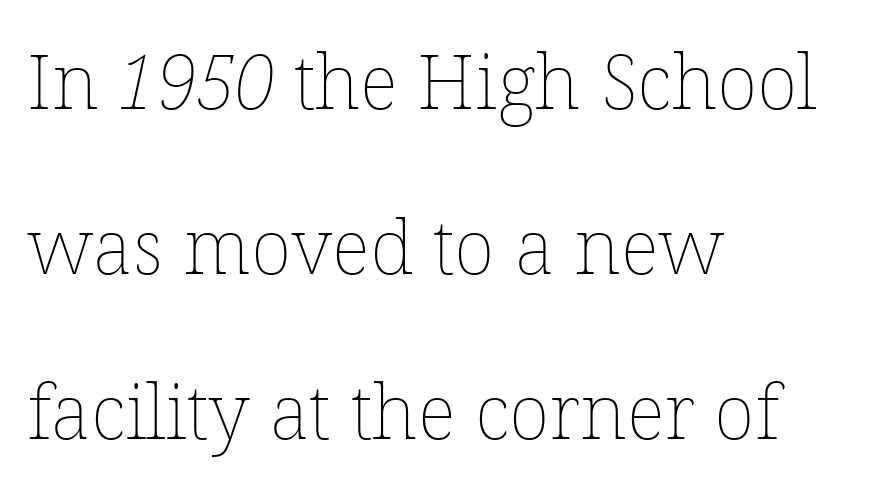
{"bold": "no", "weight": "thin", "width": "normal", "stroke_contrast": "low", "x_height": "medium", "monospaced": "no", "underline": "no", "align": "left", "line_spacing": "loose", "line_spacing_ratio": 2.17, "letter_spacing": "normal", "letter_spacing_em": 0.0, "glyph_px": 76}
